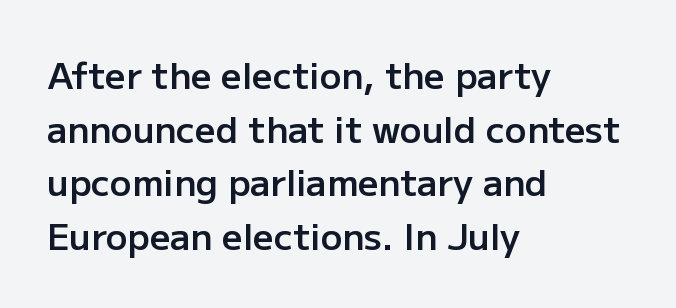
The image shows 36 px semibold sans-serif type, upright; set left-aligned, normal line spacing (1.49x), normal letter spacing, not underlined; low stroke contrast and a medium x-height.
